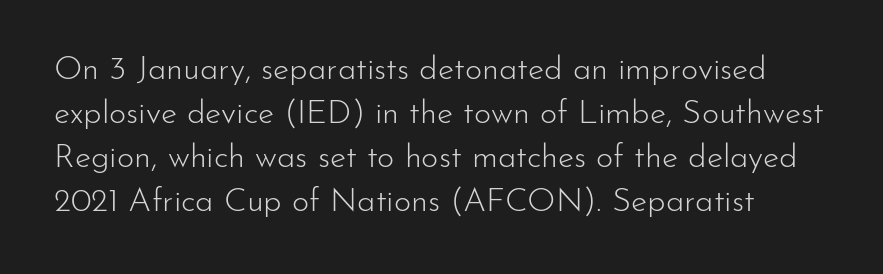
{"serif": "no", "italic": "no", "bold": "no", "weight": "light", "width": "normal", "stroke_contrast": "low", "x_height": "small", "monospaced": "no", "underline": "no", "line_spacing": "normal", "line_spacing_ratio": 1.33, "letter_spacing": "normal", "letter_spacing_em": 0.0, "glyph_px": 33}
